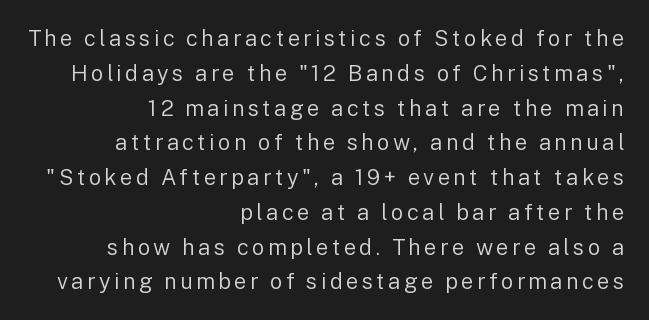
Q: Is the text bold? A: No.
Q: Is the text italic (slanted)? A: No, it is upright.
Q: Is the text underlined? A: No.
Q: How is the paragraph aligned? A: Right-aligned.
Q: Is the spacing between lines tight, normal or loose? A: Normal.
